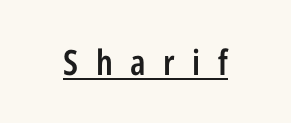
{"serif": "no", "italic": "no", "bold": "semi", "weight": "semibold", "width": "condensed", "stroke_contrast": "low", "x_height": "medium", "monospaced": "no", "underline": "yes", "letter_spacing": "wide", "letter_spacing_em": 0.5, "glyph_px": 35}
